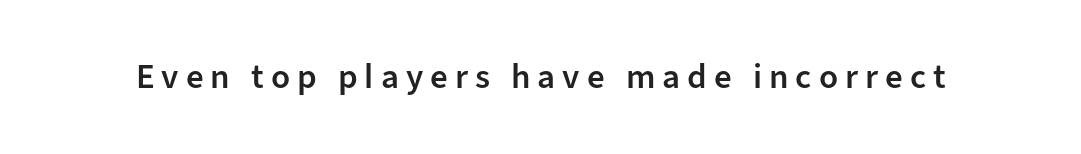
{"serif": "no", "italic": "no", "bold": "semi", "weight": "semibold", "width": "normal", "stroke_contrast": "low", "x_height": "medium", "monospaced": "no", "underline": "no", "letter_spacing": "wide", "letter_spacing_em": 0.2, "glyph_px": 35}
